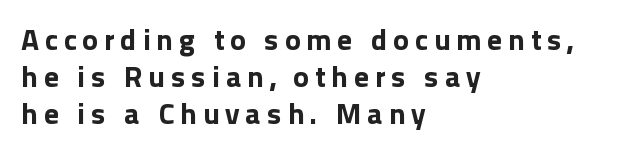
The image shows 30 px bold sans-serif type, upright; set left-aligned, line spacing 1.23x, not underlined; a medium x-height.
